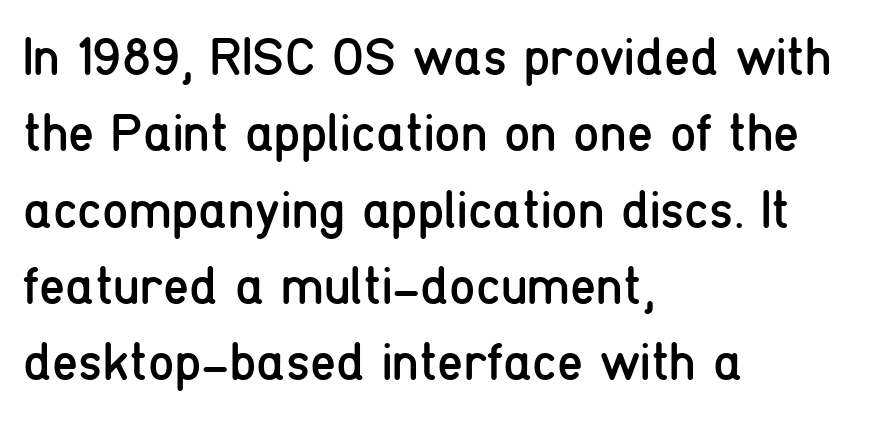
The image shows 53 px regular-weight, condensed sans-serif type, upright; set left-aligned, normal line spacing (1.44x), normal letter spacing, not underlined; low stroke contrast and a medium x-height.
